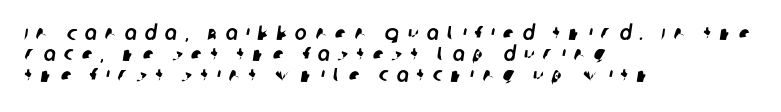
This sample uses expanded letter spacing, leaving extra air between glyphs. Typeset ragged right — the left edge is the straight one. Letters rest on an invisible, unmarked baseline. Horizontal bands of white between lines are thin slivers.
